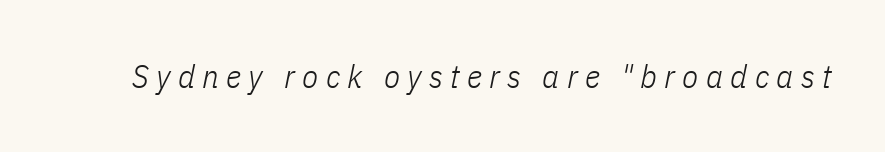
{"italic": "yes", "lean": "right", "slant_degrees": 11, "bold": "no", "weight": "light", "width": "condensed", "stroke_contrast": "low", "x_height": "medium", "monospaced": "no", "underline": "no", "letter_spacing": "wide", "letter_spacing_em": 0.22, "glyph_px": 33}
